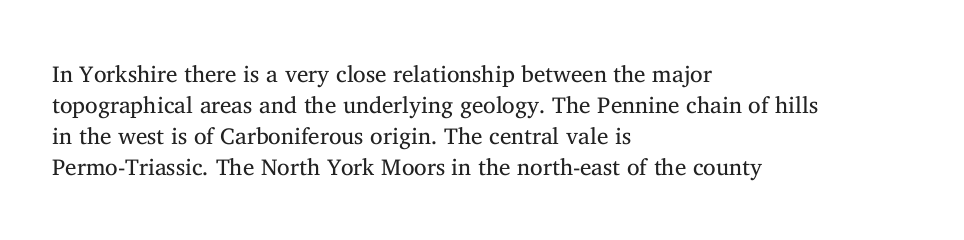
Posture: upright roman. The ragged edge is on the right, which tells us the setting is flush left. Reading down the column, the eye jumps a familiar distance to each next line. The specimen omits any rule beneath the text block's lines. The face looks like a standard text weight, possibly lighter.
